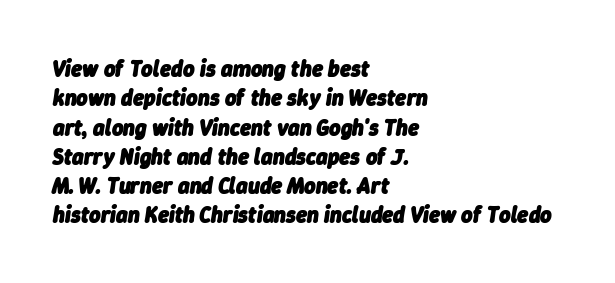
The lettering tilts uniformly, giving the passage an italic look. The gap between lines stays unmarked. What weight is shown? A full bold with thick strokes. Quick note: interline space is typical.
